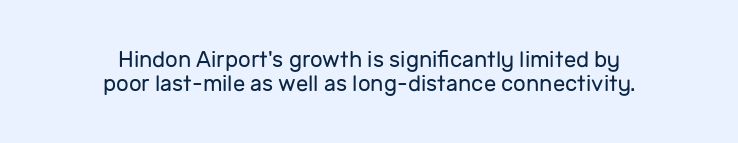
The image shows 22 px text type, upright; set centered, tight line spacing (1.07x), normal letter spacing, not underlined.
